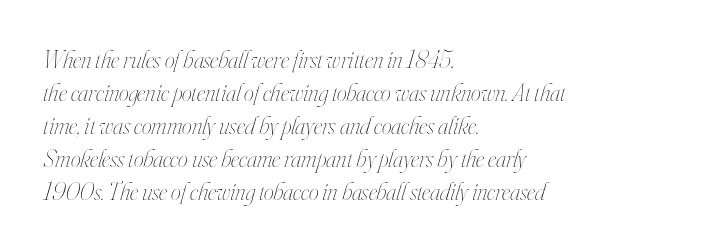
Normally led — the rows are evenly, conventionally spaced. The letters look calm and open, with moderate or lighter stems. The typesetter chose a ragged-right arrangement here. Descender tails drop into unmarked territory.
